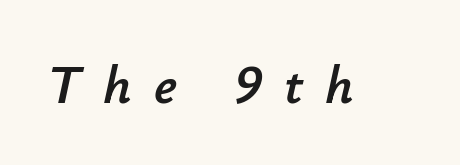
The image shows 54 px text type, italic (leaning right); set unusually wide letter spacing (+0.41 em), not underlined; low stroke contrast and a small x-height.
